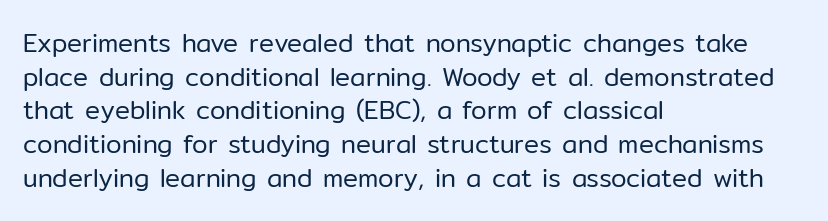
Honestly, there is no underline to notice here at all. When letters stand straight like this, we call the style roman or upright. The passage shown stacks its lines at a standard gap. Horizontal alignment here is leftward, the default for most running prose. Ink coverage per letter is moderate at most.
